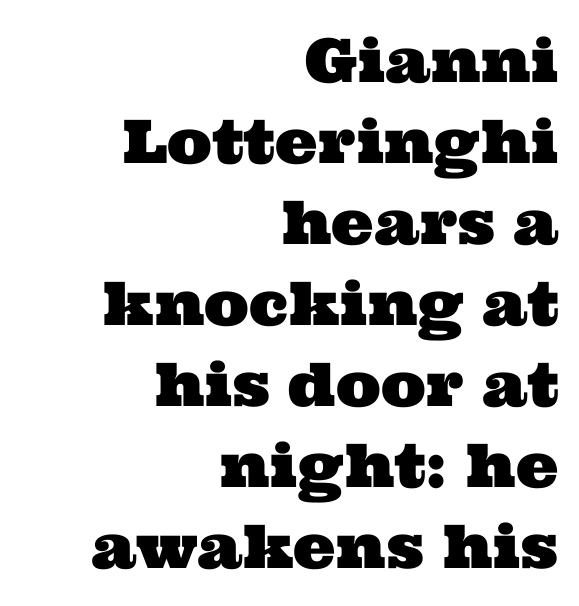
The image shows 60 px wide serif type; set right-aligned, normal line spacing (1.35x), normal letter spacing, not underlined; medium stroke contrast and a medium x-height.
